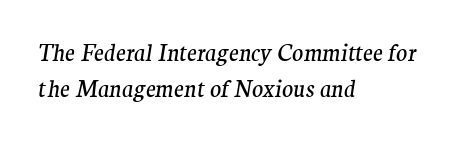
The image shows 23 px text type, italic (leaning right); set left-aligned, normal line spacing (1.58x), normal letter spacing, not underlined.
